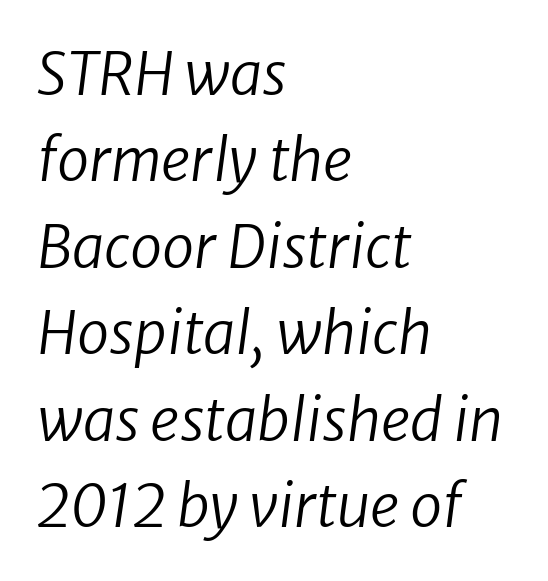
Q: Is the text bold? A: No.
Q: Is the text italic (slanted)? A: Yes, it leans right by about 8 degrees.
Q: Is the text underlined? A: No.
Q: How is the paragraph aligned? A: Left-aligned.
Q: Is the spacing between letters normal or unusually wide? A: Normal.
Q: Is the spacing between lines tight, normal or loose? A: Normal.
Q: Width (condensed, normal, or wide)? A: Normal.
Q: Stroke contrast? A: Low.
Q: x-height? A: Medium.
Q: Monospaced? A: No.
